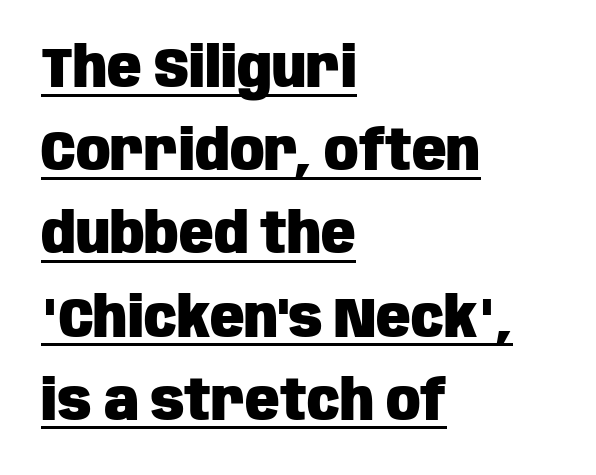
The passage shown is emphatically bold. A rule runs beneath these lines of type. This is sans-serif lettering, the kind often seen on screens and signage. Notice how the passage keeps a crisp vertical edge on the left only. Every character sits straight up, as roman type does. Vertical spacing — default.
